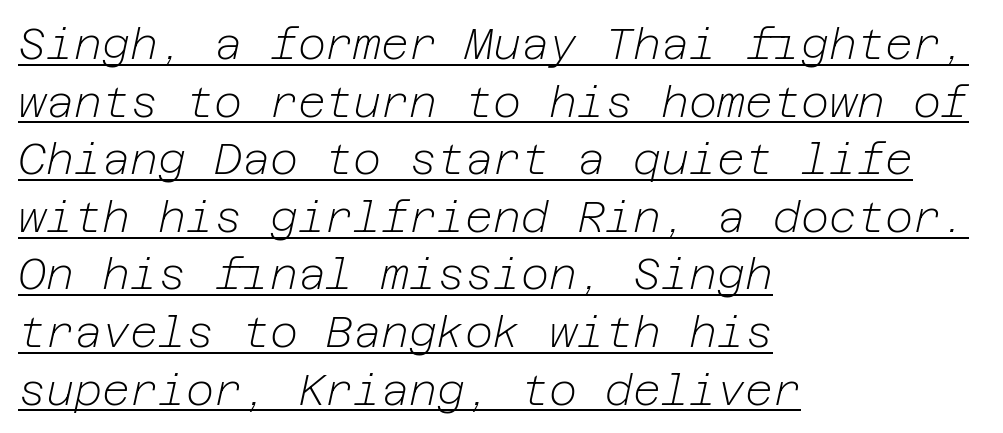
This is oblique type, the kind used for emphasis or titles. Summary of weight: not heavy and not bold. Casual observation: everything's shoved over to the left. The vertical gap from one line to the next is medium. Observe the ordinary spacing: letters are neighbours, not strangers. Underline: present.
